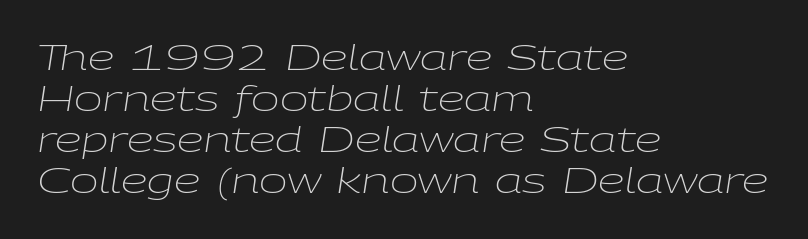
The image shows 34 px light, wide type, italic (leaning right); set left-aligned, line spacing 1.21x, normal letter spacing, not underlined; low stroke contrast and a medium x-height.
